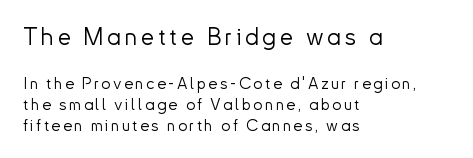
{"italic": "no", "bold": "no", "underline": "no", "align": "left", "line_spacing": "normal", "line_spacing_ratio": 1.31, "larger_block": "first", "size_ratio": 1.5, "glyph_px": 24}
